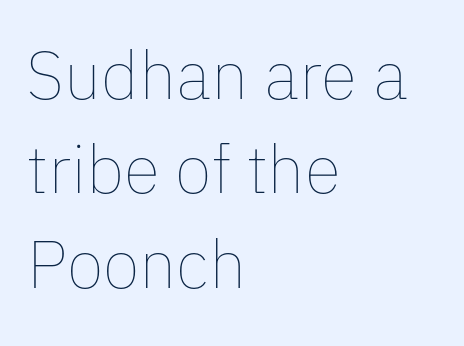
Q: Is the text bold? A: No.
Q: Is the text italic (slanted)? A: No, it is upright.
Q: Is the text underlined? A: No.
Q: How is the paragraph aligned? A: Left-aligned.
Q: Is the spacing between letters normal or unusually wide? A: Normal.
Q: Is the spacing between lines tight, normal or loose? A: Normal.
Q: Width (condensed, normal, or wide)? A: Normal.
Q: Stroke contrast? A: Low.
Q: x-height? A: Medium.
Q: Monospaced? A: No.
